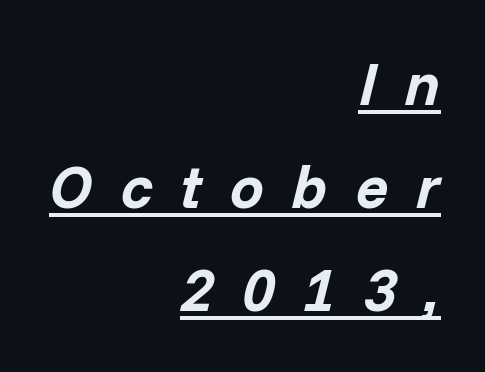
In terms of letterspacing, this is a distinctly airy, spread setting. Which margin do the lines hug? The right one — the left edge is uneven. The rendered words wear a rule along their underside. The rendering uses natural spacing where letterforms have individual widths.
